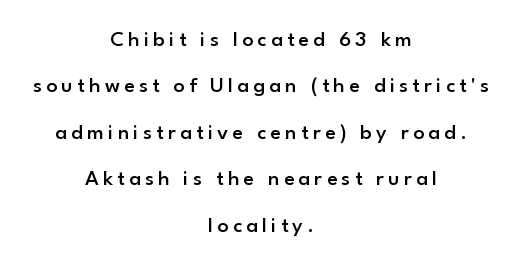
The leading is generous, giving the passage an open texture. Alignment: centered. Students, this is semibold: more ink than regular, less than bold. The axis of the letterforms is exactly vertical. Quick note: underline off.
